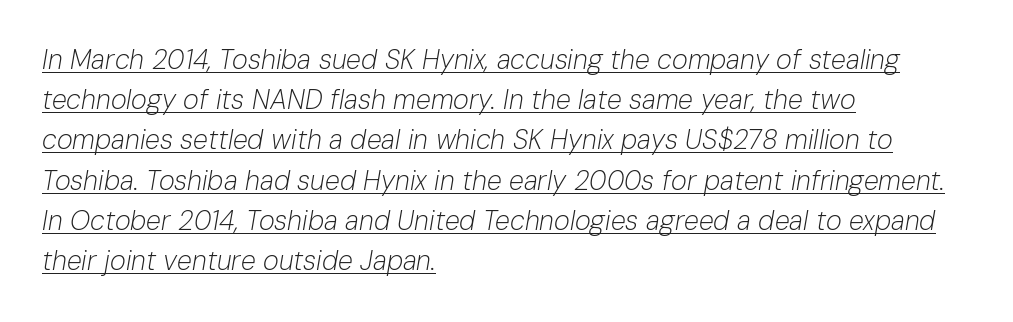
The image shows 27 px text type, italic (leaning right); set left-aligned, normal line spacing (1.49x), normal letter spacing, underlined.
